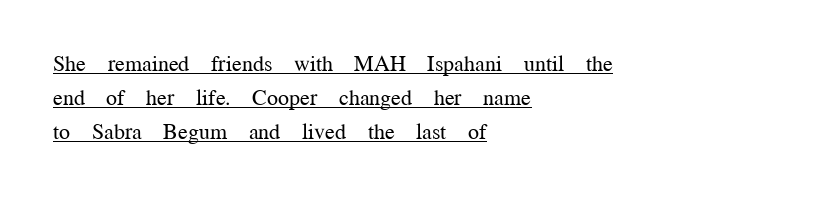
Regarding leading, the lines here are spaced in the standard way. Compared with typical body copy, the letter spacing here is the same. The passage shown is not bold in any degree. Underlining? Definitely there.
